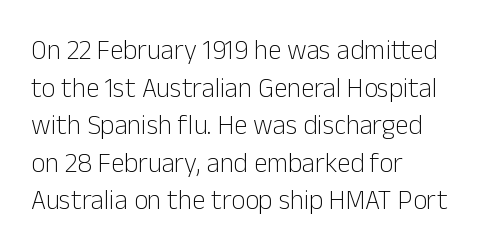
The image shows 27 px text type, upright; set left-aligned, normal line spacing (1.39x), normal letter spacing, not underlined.
